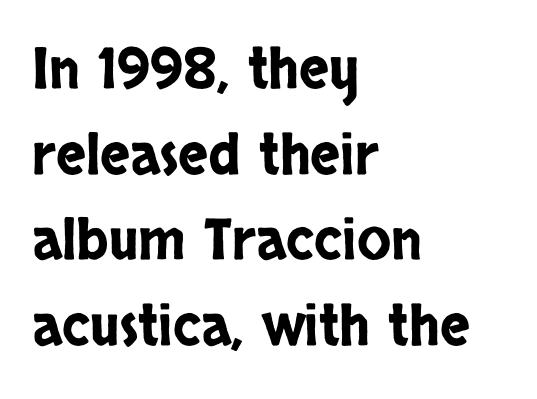
The image shows 56 px condensed sans-serif type, upright; set left-aligned, normal line spacing (1.53x), normal letter spacing, not underlined; low stroke contrast and a large x-height.
